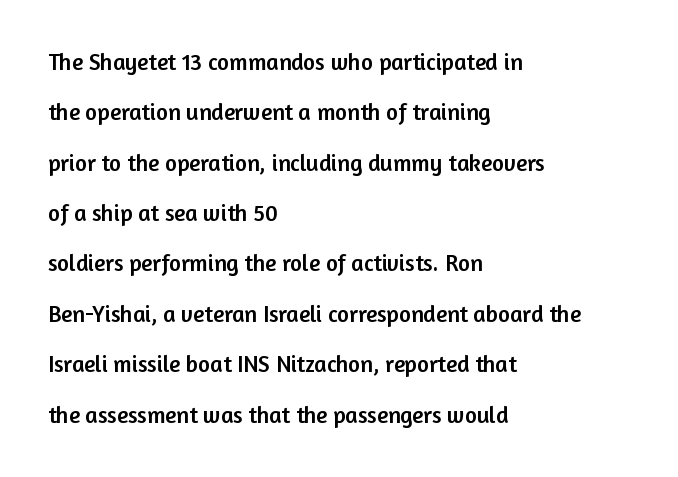
Only glyphs here, with clear space below each row. Line beginnings align vertically; line endings do not. Words appear dense and cohesive because spacing is normal. Does the lettering tilt? It doesn't — this is upright. Reading down the column, the eye jumps a long way to each next line.
